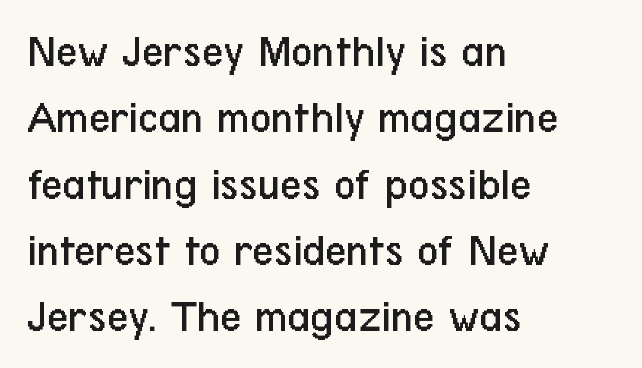
The image shows 47 px regular-weight, condensed sans-serif type, upright; set left-aligned, normal line spacing (1.41x), normal letter spacing, not underlined; low stroke contrast and a medium x-height.
